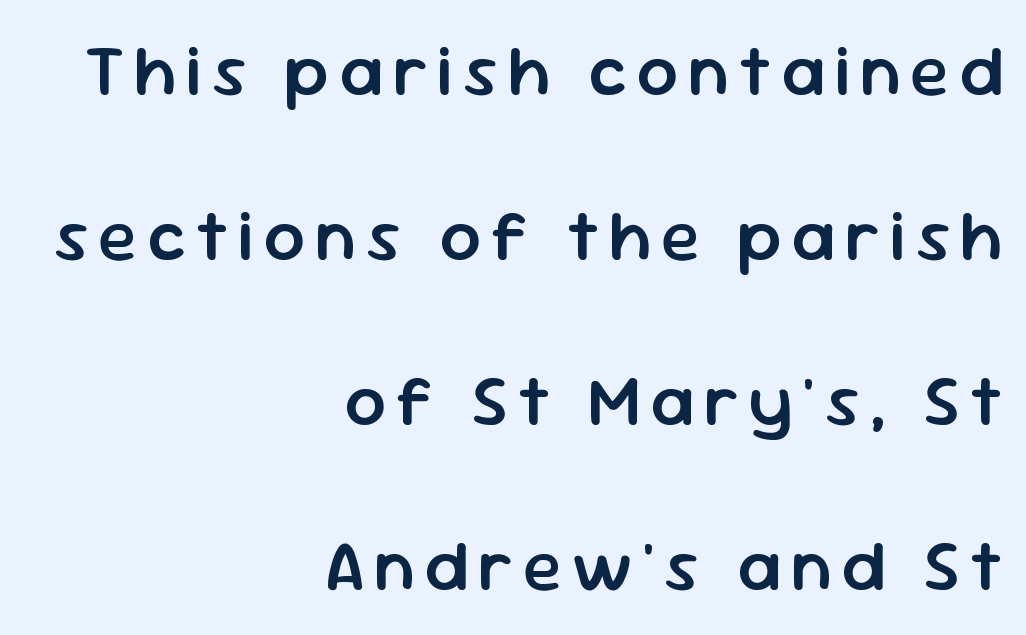
Q: Is the text bold? A: Semi-bold.
Q: Is the text italic (slanted)? A: No, it is upright.
Q: Is the typeface a serif or a sans-serif typeface? A: Sans-serif.
Q: Is the text underlined? A: No.
Q: How is the paragraph aligned? A: Right-aligned.
Q: Is the spacing between lines tight, normal or loose? A: Loose.
Q: Width (condensed, normal, or wide)? A: Normal.
Q: Stroke contrast? A: Low.
Q: x-height? A: Medium.
Q: Monospaced? A: No.
